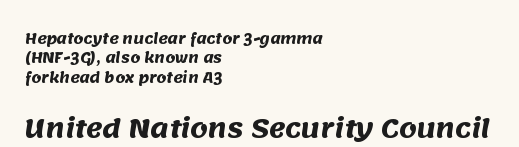
{"bold": "yes", "underline": "no", "align": "left", "line_spacing": "normal", "line_spacing_ratio": 1.39, "letter_spacing": "normal", "letter_spacing_em": 0.0, "larger_block": "second", "size_ratio": 1.79, "glyph_px": 25}
